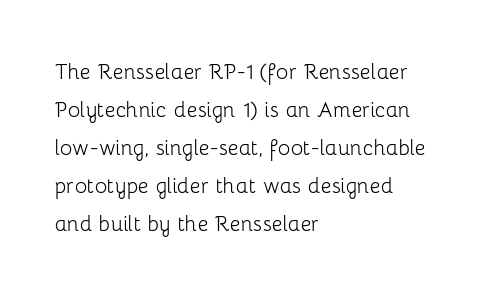
The image shows 26 px text type, upright; set left-aligned, normal line spacing (1.46x), normal letter spacing, not underlined.
